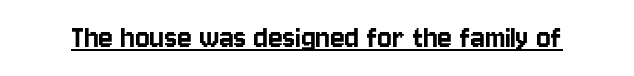
Q: Is the text italic (slanted)? A: No, it is upright.
Q: Is the typeface a serif or a sans-serif typeface? A: Sans-serif.
Q: Is the text underlined? A: Yes.
Q: Is the spacing between letters normal or unusually wide? A: Normal.
Q: Width (condensed, normal, or wide)? A: Condensed.
Q: Stroke contrast? A: Low.
Q: x-height? A: Large.
Q: Monospaced? A: No.
